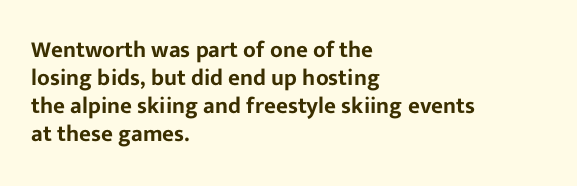
{"italic": "no", "underline": "no", "align": "left", "line_spacing_ratio": 1.22, "letter_spacing": "normal", "letter_spacing_em": 0.0, "glyph_px": 23}
